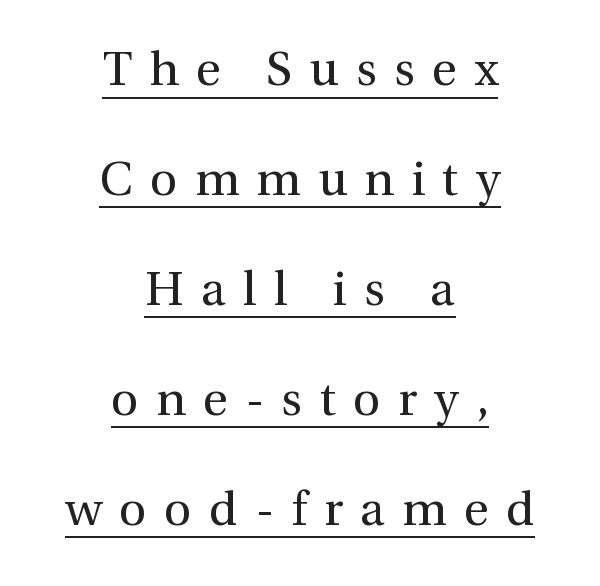
Q: Is the text bold? A: No.
Q: Is the text italic (slanted)? A: No, it is upright.
Q: Is the typeface a serif or a sans-serif typeface? A: Serif.
Q: Is the text underlined? A: Yes.
Q: How is the paragraph aligned? A: Centered.
Q: Is the spacing between letters normal or unusually wide? A: Unusually wide.
Q: Is the spacing between lines tight, normal or loose? A: Loose.
Q: Width (condensed, normal, or wide)? A: Normal.
Q: x-height? A: Medium.
Q: Monospaced? A: No.
